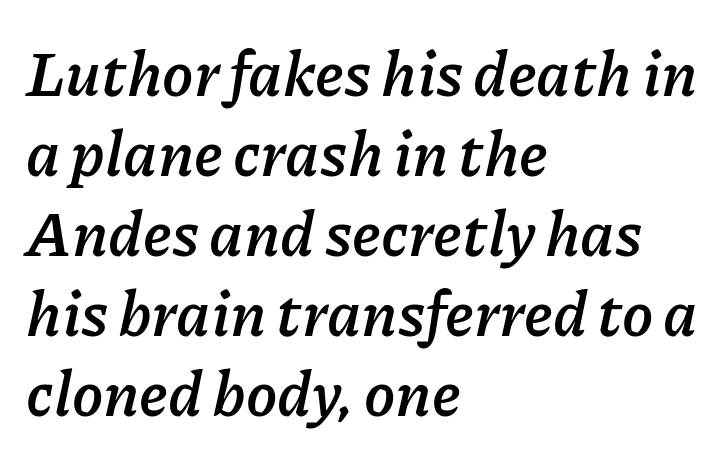
What's the leading like? Ordinary, nothing unusual. The horizontal fit of the characters is conventional and even. Caption: bold face, heavy strokes. The baseline area is clear. Think of a printed novel: that variable character pitch is what you see here.
